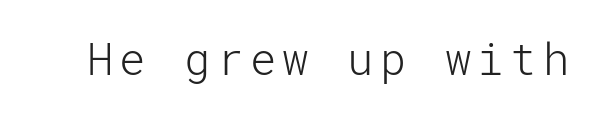
Q: Is the text bold? A: No.
Q: Is the text italic (slanted)? A: No, it is upright.
Q: Is the typeface a serif or a sans-serif typeface? A: Sans-serif.
Q: Is the text underlined? A: No.
Q: Width (condensed, normal, or wide)? A: Normal.
Q: Stroke contrast? A: Low.
Q: x-height? A: Medium.
